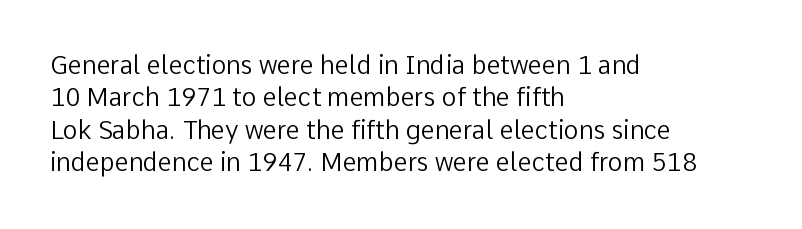
{"italic": "no", "bold": "no", "underline": "no", "align": "left", "line_spacing": "normal", "line_spacing_ratio": 1.3, "letter_spacing": "normal", "letter_spacing_em": 0.0, "glyph_px": 25}
